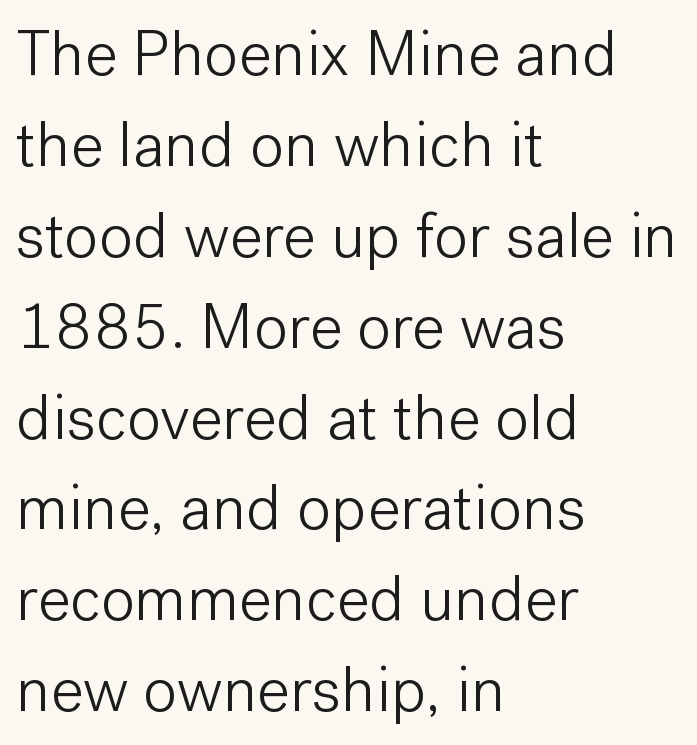
The image shows 64 px light sans-serif type, upright; set left-aligned, normal line spacing (1.42x), normal letter spacing, not underlined; low stroke contrast and a medium x-height.
